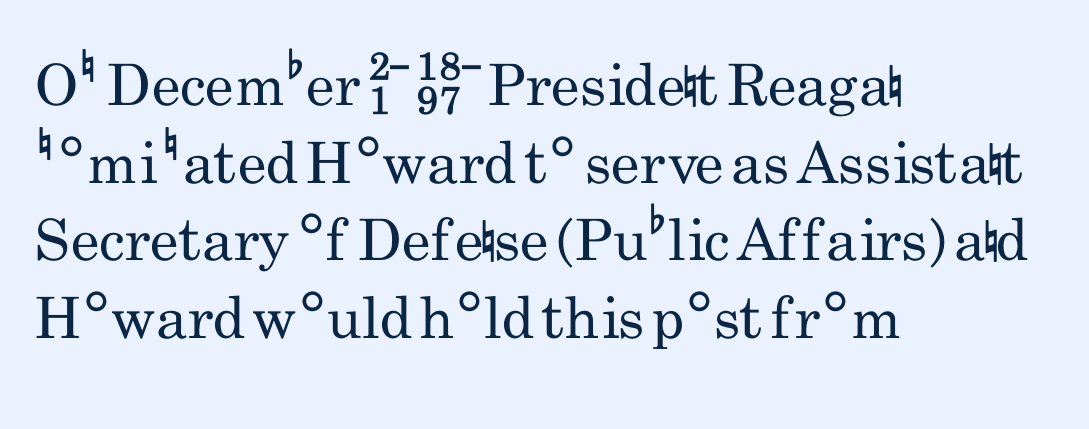
Q: Is the text bold? A: No.
Q: Is the text italic (slanted)? A: No, it is upright.
Q: Is the typeface a serif or a sans-serif typeface? A: Sans-serif.
Q: Is the text underlined? A: No.
Q: How is the paragraph aligned? A: Left-aligned.
Q: Is the spacing between letters normal or unusually wide? A: Normal.
Q: Is the spacing between lines tight, normal or loose? A: Normal.
Q: Width (condensed, normal, or wide)? A: Condensed.
Q: Stroke contrast? A: Low.
Q: x-height? A: Small.
Q: Monospaced? A: No.
